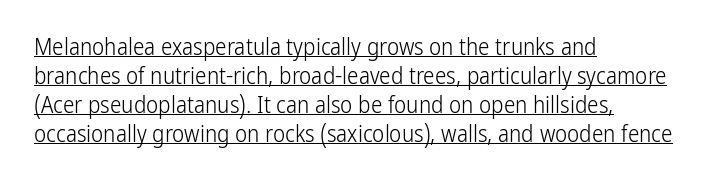
The image shows 23 px text type, upright; set left-aligned, normal line spacing (1.26x), normal letter spacing, underlined.
